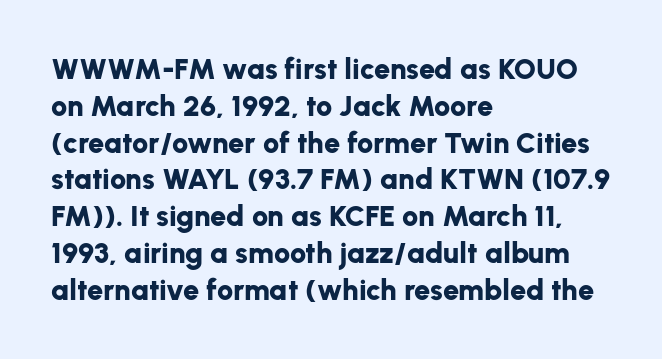
Q: Is the text bold? A: Yes.
Q: Is the text italic (slanted)? A: No, it is upright.
Q: Is the typeface a serif or a sans-serif typeface? A: Sans-serif.
Q: Is the text underlined? A: No.
Q: How is the paragraph aligned? A: Left-aligned.
Q: Is the spacing between letters normal or unusually wide? A: Normal.
Q: Is the spacing between lines tight, normal or loose? A: Normal.
Q: Width (condensed, normal, or wide)? A: Normal.
Q: Stroke contrast? A: Low.
Q: x-height? A: Medium.
Q: Monospaced? A: No.
